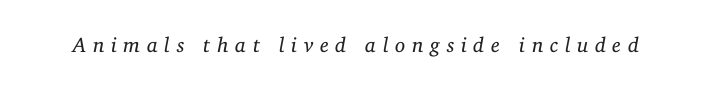
Q: Is the text bold? A: No.
Q: Is the text italic (slanted)? A: Yes, it leans right by about 11 degrees.
Q: Is the text underlined? A: No.
Q: Is the spacing between letters normal or unusually wide? A: Unusually wide.
